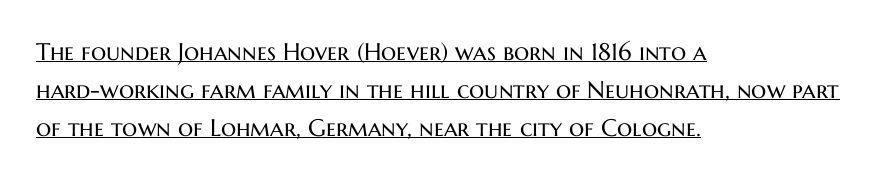
Q: Is the text bold? A: No.
Q: Is the text italic (slanted)? A: No, it is upright.
Q: Is the text underlined? A: Yes.
Q: How is the paragraph aligned? A: Left-aligned.
Q: Is the spacing between letters normal or unusually wide? A: Normal.
Q: Is the spacing between lines tight, normal or loose? A: Normal.
